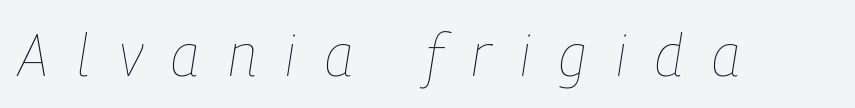
The image shows 59 px thin, condensed type, italic (leaning right); set unusually wide letter spacing (+0.49 em), not underlined; low stroke contrast and a medium x-height.
